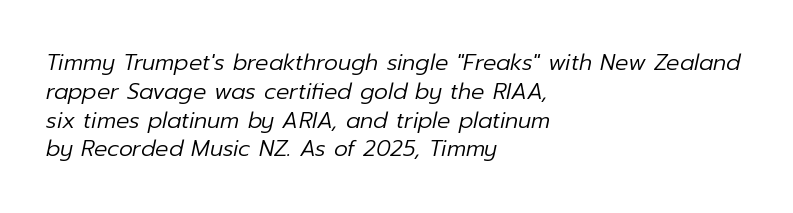
Notice how the passage keeps a crisp vertical edge on the left only. Is this a heavy cut? Hardly; it is regular or lighter. The space beneath each line is pristine and unruled. Evenly set lines give the paragraph a standard silhouette.
